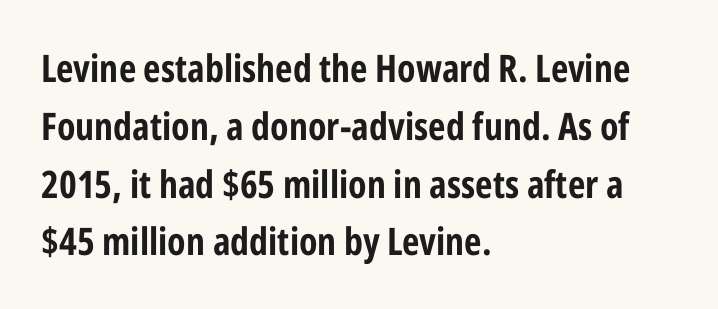
Q: Is the text bold? A: Yes.
Q: Is the text italic (slanted)? A: No, it is upright.
Q: Is the typeface a serif or a sans-serif typeface? A: Sans-serif.
Q: Is the text underlined? A: No.
Q: How is the paragraph aligned? A: Left-aligned.
Q: Is the spacing between letters normal or unusually wide? A: Normal.
Q: Is the spacing between lines tight, normal or loose? A: Normal.
Q: Width (condensed, normal, or wide)? A: Condensed.
Q: Stroke contrast? A: Low.
Q: x-height? A: Medium.
Q: Monospaced? A: No.
